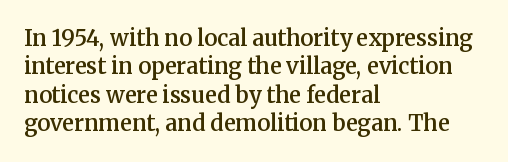
{"italic": "no", "bold": "semi", "underline": "no", "align": "left", "line_spacing": "normal", "line_spacing_ratio": 1.29, "letter_spacing": "normal", "letter_spacing_em": 0.0, "glyph_px": 22}
